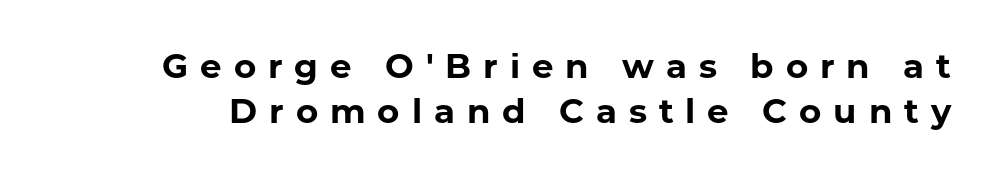
{"serif": "no", "italic": "no", "bold": "yes", "weight": "bold", "width": "normal", "stroke_contrast": "low", "x_height": "medium", "monospaced": "no", "underline": "no", "line_spacing": "normal", "line_spacing_ratio": 1.33, "letter_spacing": "wide", "letter_spacing_em": 0.35, "glyph_px": 34}
